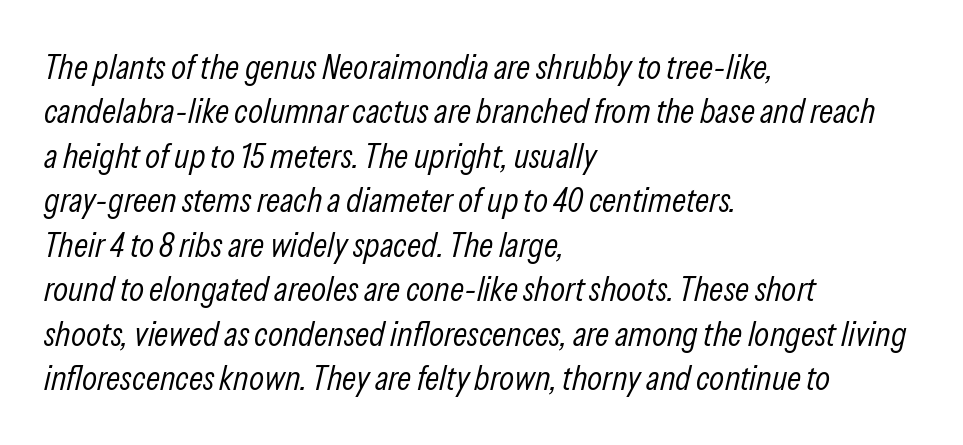
Q: Is the text bold? A: No.
Q: Is the text italic (slanted)? A: Yes, it leans right by about 13 degrees.
Q: Is the text underlined? A: No.
Q: How is the paragraph aligned? A: Left-aligned.
Q: Is the spacing between letters normal or unusually wide? A: Normal.
Q: Is the spacing between lines tight, normal or loose? A: Normal.
Q: Width (condensed, normal, or wide)? A: Condensed.
Q: Stroke contrast? A: Low.
Q: x-height? A: Medium.
Q: Monospaced? A: No.
